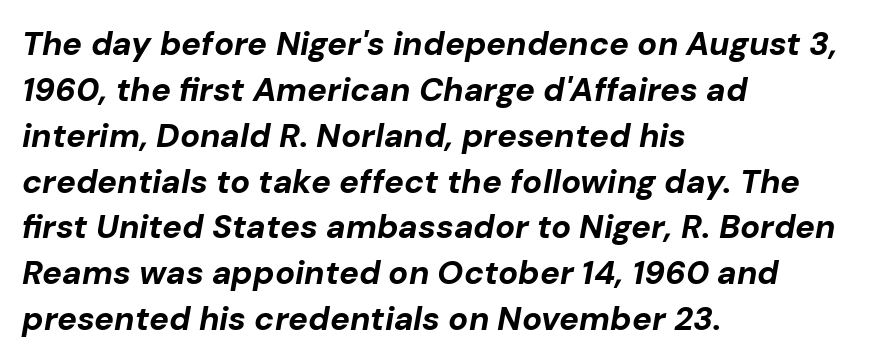
{"italic": "yes", "lean": "right", "slant_degrees": 10, "bold": "yes", "weight": "bold", "width": "normal", "stroke_contrast": "low", "x_height": "medium", "monospaced": "no", "underline": "no", "align": "left", "line_spacing": "normal", "line_spacing_ratio": 1.39, "letter_spacing": "normal", "letter_spacing_em": 0.0, "glyph_px": 33}
